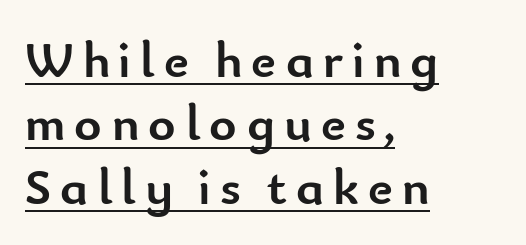
The image shows 52 px semibold sans-serif type, upright; set left-aligned, line spacing 1.22x, underlined; low stroke contrast and a small x-height.
